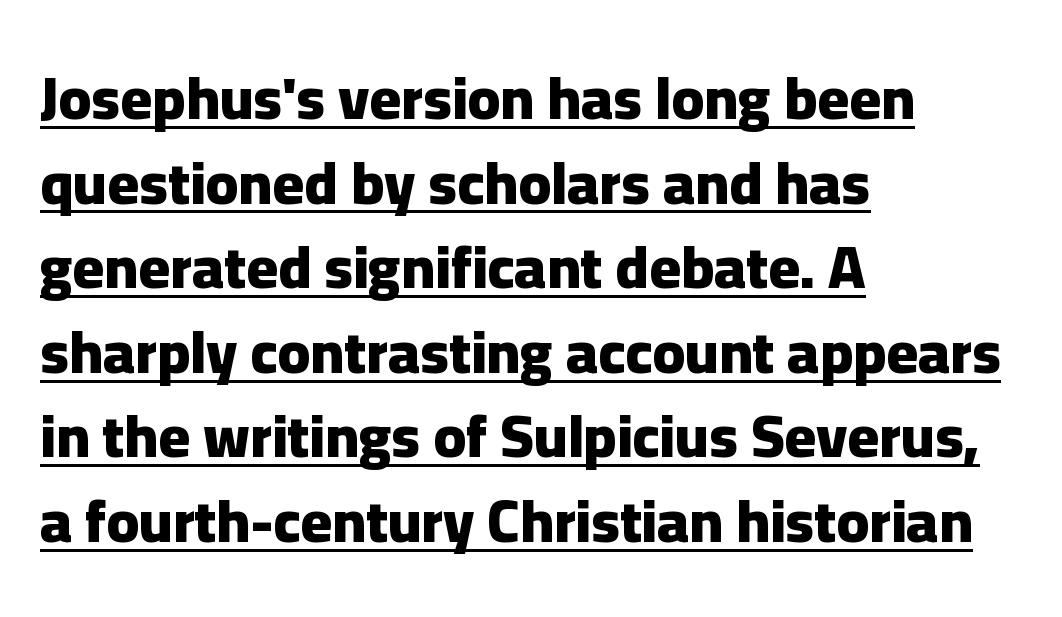
The image shows 60 px heavy sans-serif type, upright; set left-aligned, normal line spacing (1.41x), normal letter spacing, underlined; low stroke contrast and a medium x-height.
